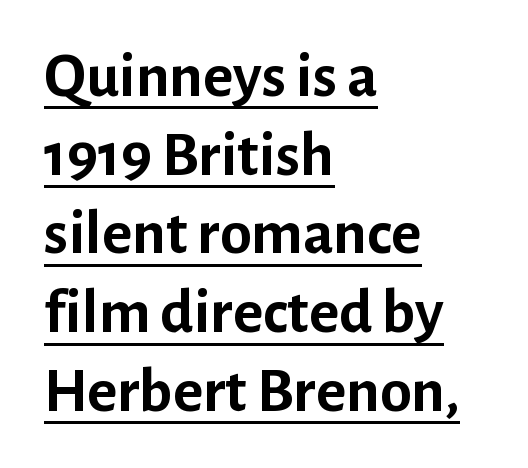
The words here are underlined. Layout note: lines flush left. Letter spacing: default. The lettering stays uniformly vertical, giving the passage a roman look.
